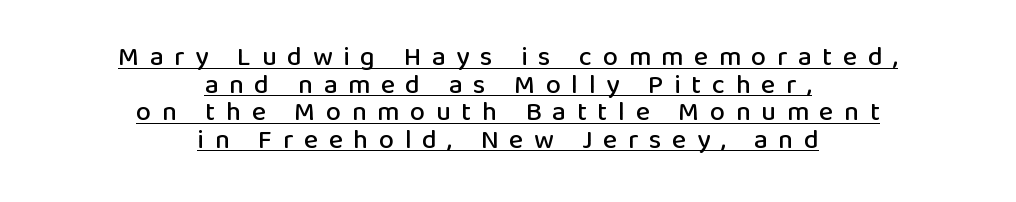
Every character sits straight up, as roman type does. Leftover space on each line is divided equally before and after the words. The type is letterspaced generously, with wide tracking. Is there much room between lines? No — they nearly touch. The sample's only ornament is a line tracing under the words.
